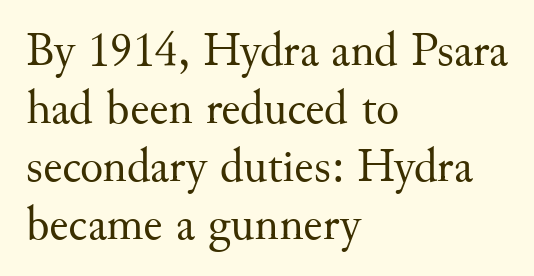
The image shows 48 px regular-weight serif type, upright; set left-aligned, line spacing 1.21x, normal letter spacing, not underlined; medium stroke contrast and a small x-height.
